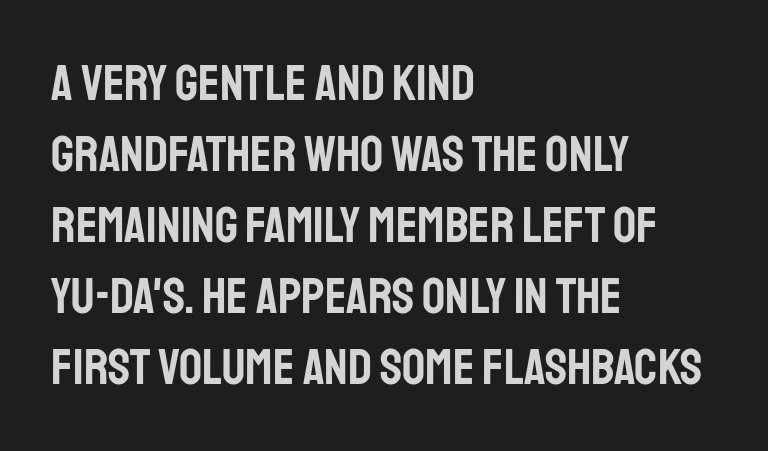
Has an underline been added? It has not. Is this a fixed-width face? No — the glyphs have proportional, varying widths. Every stem runs plumb, perpendicular to the baseline. In terms of leading, this rendering sits right in the middle.
